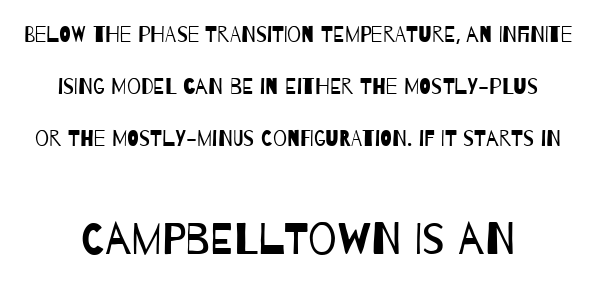
The image shows 45 px regular-weight, condensed sans-serif type; set loose line spacing (2.37x), normal letter spacing, not underlined; the second (bottom) block is 2.05x larger; low stroke contrast and a large x-height.
